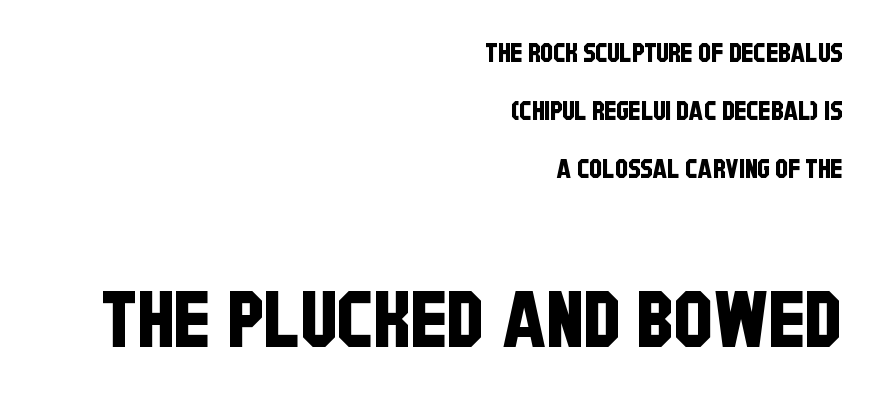
Q: Is the typeface a serif or a sans-serif typeface? A: Sans-serif.
Q: Is the text underlined? A: No.
Q: How is the paragraph aligned? A: Right-aligned.
Q: Is the spacing between letters normal or unusually wide? A: Normal.
Q: Is the spacing between lines tight, normal or loose? A: Loose.
Q: Which block of text is set in a larger size, the first (top) or the second (bottom)? A: The second (bottom) one.
Q: Width (condensed, normal, or wide)? A: Condensed.
Q: Stroke contrast? A: Low.
Q: x-height? A: Large.
Q: Monospaced? A: No.
